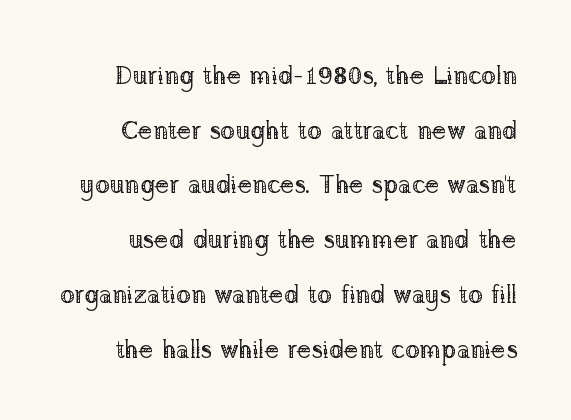
Q: Is the text bold? A: No.
Q: Is the text italic (slanted)? A: No, it is upright.
Q: Is the text underlined? A: No.
Q: Is the spacing between letters normal or unusually wide? A: Normal.
Q: Is the spacing between lines tight, normal or loose? A: Loose.
